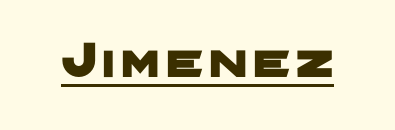
The image shows 51 px wide sans-serif type; set underlined; low stroke contrast and a medium x-height.
